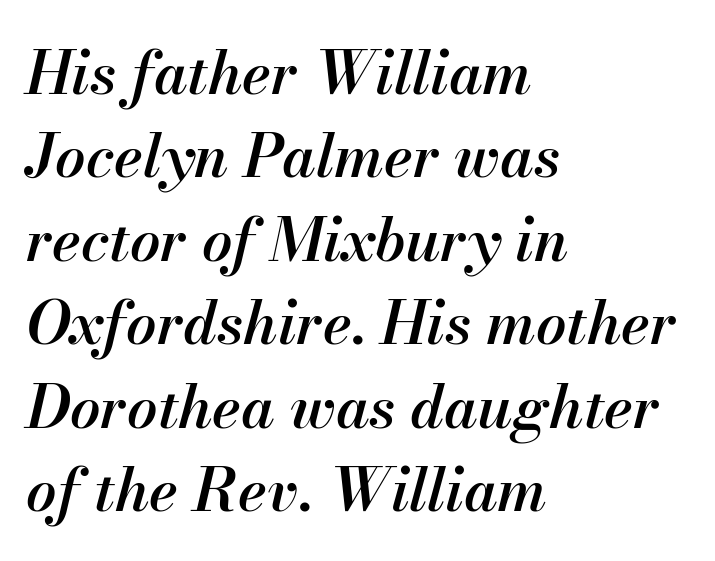
Q: Is the text bold? A: Semi-bold.
Q: Is the text italic (slanted)? A: Yes, it leans right by about 13 degrees.
Q: Is the text underlined? A: No.
Q: How is the paragraph aligned? A: Left-aligned.
Q: Is the spacing between letters normal or unusually wide? A: Normal.
Q: Is the spacing between lines tight, normal or loose? A: Normal.
Q: Width (condensed, normal, or wide)? A: Normal.
Q: Stroke contrast? A: Medium.
Q: x-height? A: Small.
Q: Monospaced? A: No.
